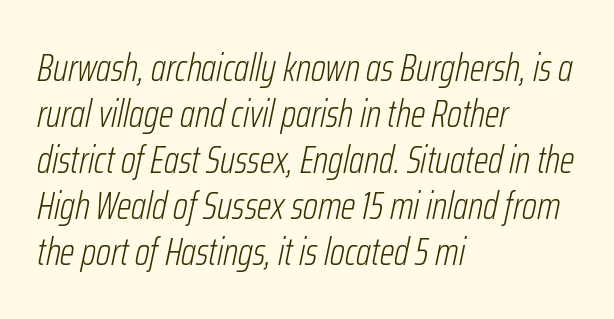
{"italic": "yes", "lean": "right", "slant_degrees": 12, "bold": "no", "weight": "light", "width": "condensed", "stroke_contrast": "low", "x_height": "medium", "monospaced": "no", "underline": "no", "align": "left", "line_spacing_ratio": 1.21, "letter_spacing": "normal", "letter_spacing_em": 0.0, "glyph_px": 38}
